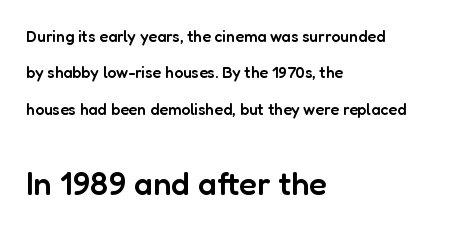
{"serif": "no", "italic": "no", "bold": "semi", "weight": "semibold", "width": "normal", "stroke_contrast": "low", "x_height": "medium", "monospaced": "no", "underline": "no", "align": "left", "line_spacing": "loose", "line_spacing_ratio": 2.28, "letter_spacing": "normal", "letter_spacing_em": 0.0, "larger_block": "second", "size_ratio": 2.06, "glyph_px": 33}
